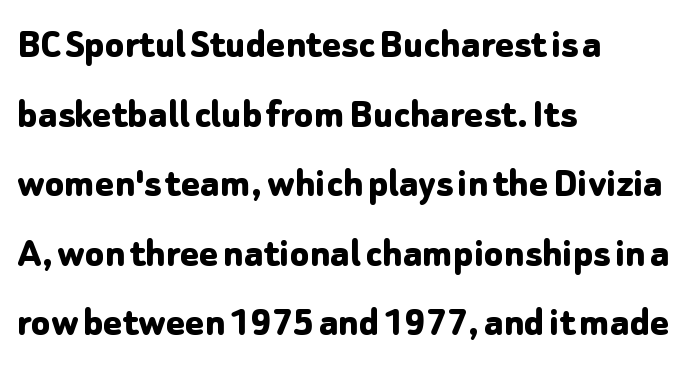
{"serif": "no", "italic": "no", "bold": "yes", "weight": "bold", "width": "normal", "stroke_contrast": "low", "x_height": "medium", "monospaced": "no", "underline": "no", "align": "left", "line_spacing": "normal", "line_spacing_ratio": 1.58, "letter_spacing": "normal", "letter_spacing_em": 0.0, "glyph_px": 44}
